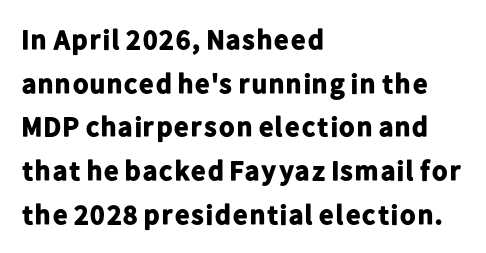
{"serif": "no", "italic": "no", "bold": "yes", "weight": "bold", "width": "normal", "stroke_contrast": "low", "x_height": "medium", "monospaced": "no", "underline": "no", "align": "left", "line_spacing": "normal", "line_spacing_ratio": 1.56, "letter_spacing": "normal", "letter_spacing_em": 0.0, "glyph_px": 28}
